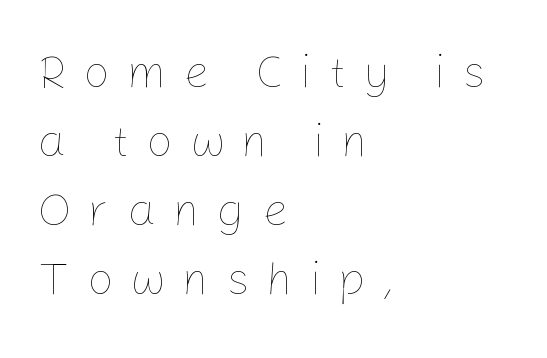
The tracking reads as deliberately expanded to a designer's eye. Vertically, the passage feels balanced, rows spaced as you'd expect. Each stroke keeps to a modest, everyday thickness or less. The compositor pushed each line to the left boundary. The passage shown is typed in a proportional face where columns would drift.
